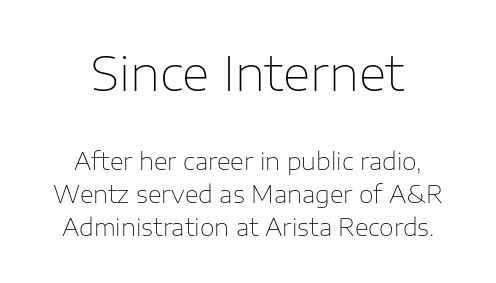
{"serif": "no", "italic": "no", "bold": "no", "weight": "thin", "width": "normal", "stroke_contrast": "low", "x_height": "medium", "monospaced": "no", "underline": "no", "align": "center", "line_spacing": "normal", "line_spacing_ratio": 1.37, "letter_spacing": "normal", "letter_spacing_em": 0.0, "larger_block": "first", "size_ratio": 2.0, "glyph_px": 48}
